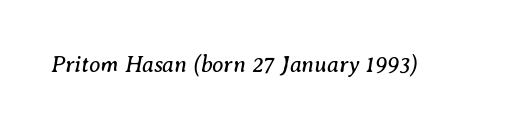
On a weight scale, this lands at 450 or below. The horizontal fit of the characters is conventional and even. The glyphs are unaccompanied by any horizontal stroke below them. The lettering tilts uniformly, giving the passage an italic look.
